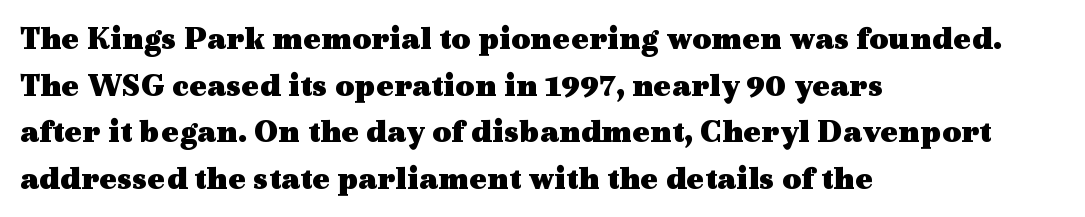
Q: Is the text bold? A: Yes.
Q: Is the text italic (slanted)? A: No, it is upright.
Q: Is the typeface a serif or a sans-serif typeface? A: Serif.
Q: Is the text underlined? A: No.
Q: How is the paragraph aligned? A: Left-aligned.
Q: Is the spacing between letters normal or unusually wide? A: Normal.
Q: Is the spacing between lines tight, normal or loose? A: Normal.
Q: Width (condensed, normal, or wide)? A: Wide.
Q: x-height? A: Medium.
Q: Monospaced? A: No.
